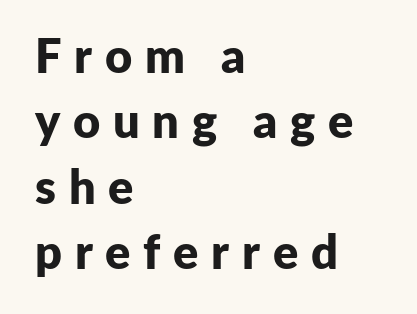
{"serif": "no", "italic": "no", "bold": "yes", "weight": "bold", "width": "normal", "stroke_contrast": "low", "x_height": "medium", "monospaced": "no", "underline": "no", "align": "left", "line_spacing": "normal", "line_spacing_ratio": 1.39, "letter_spacing": "wide", "letter_spacing_em": 0.27, "glyph_px": 47}
